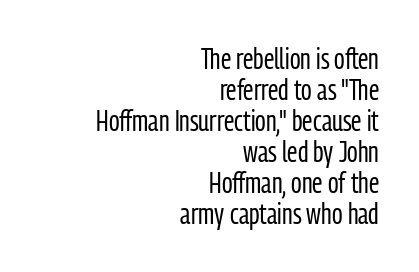
{"serif": "no", "italic": "no", "bold": "no", "weight": "regular", "width": "condensed", "stroke_contrast": "low", "x_height": "medium", "monospaced": "no", "underline": "no", "align": "right", "line_spacing": "tight", "line_spacing_ratio": 1.07, "letter_spacing": "normal", "letter_spacing_em": 0.0, "glyph_px": 29}
